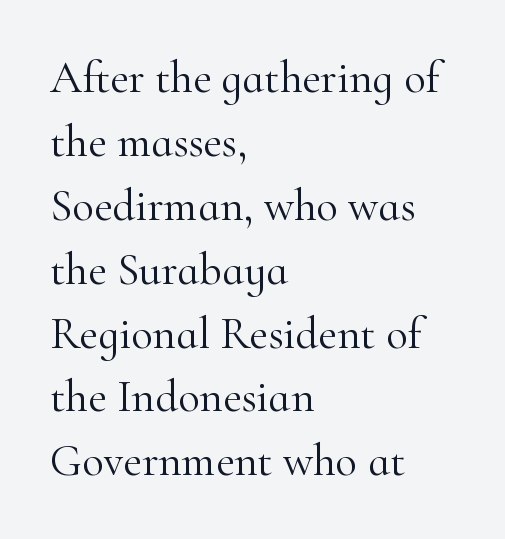
Line starts are locked; line ends wander. Does the lettering tilt? It doesn't — this is upright. Each stroke keeps to a modest, everyday thickness or less. Each letter's strokes conclude with small projecting serifs.
